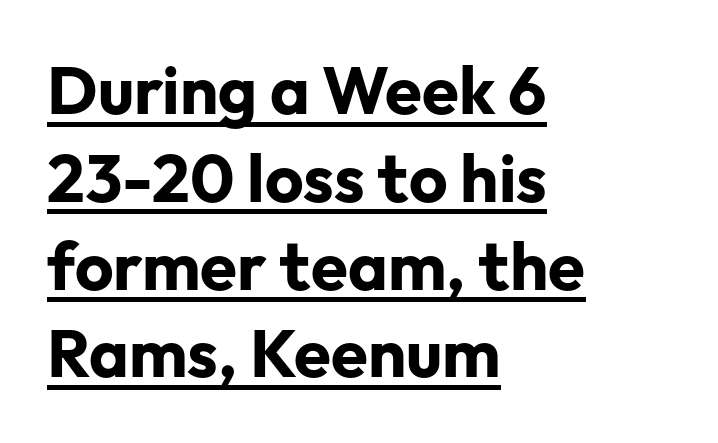
{"serif": "no", "italic": "no", "bold": "yes", "weight": "bold", "width": "normal", "stroke_contrast": "low", "x_height": "medium", "monospaced": "no", "underline": "yes", "align": "left", "line_spacing": "normal", "line_spacing_ratio": 1.31, "letter_spacing": "normal", "letter_spacing_em": 0.0, "glyph_px": 67}
